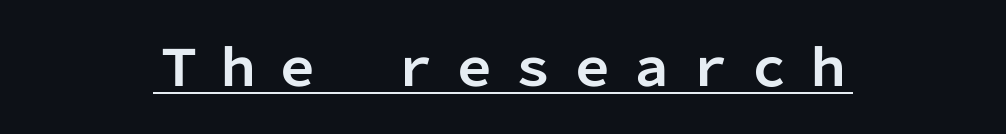
Q: Is the text bold? A: Yes.
Q: Is the text italic (slanted)? A: No, it is upright.
Q: Is the typeface a serif or a sans-serif typeface? A: Sans-serif.
Q: Is the text underlined? A: Yes.
Q: Width (condensed, normal, or wide)? A: Normal.
Q: Stroke contrast? A: Low.
Q: x-height? A: Medium.
Q: Monospaced? A: No.
